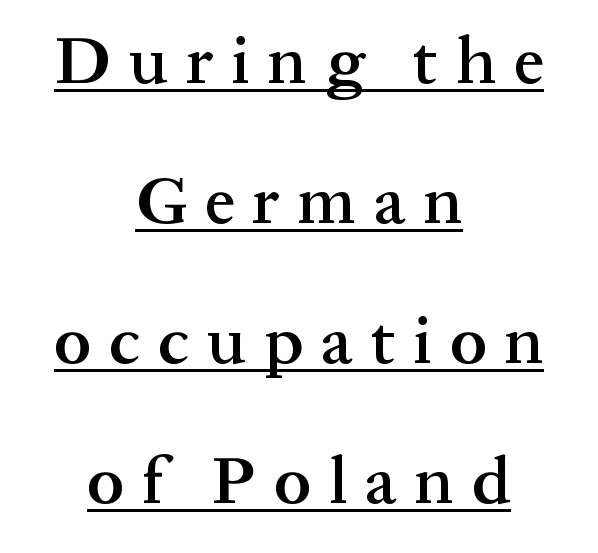
{"serif": "yes", "italic": "no", "bold": "semi", "weight": "semibold", "width": "normal", "stroke_contrast": "medium", "x_height": "medium", "monospaced": "no", "underline": "yes", "align": "center", "line_spacing": "loose", "line_spacing_ratio": 2.09, "letter_spacing": "wide", "letter_spacing_em": 0.27, "glyph_px": 67}
